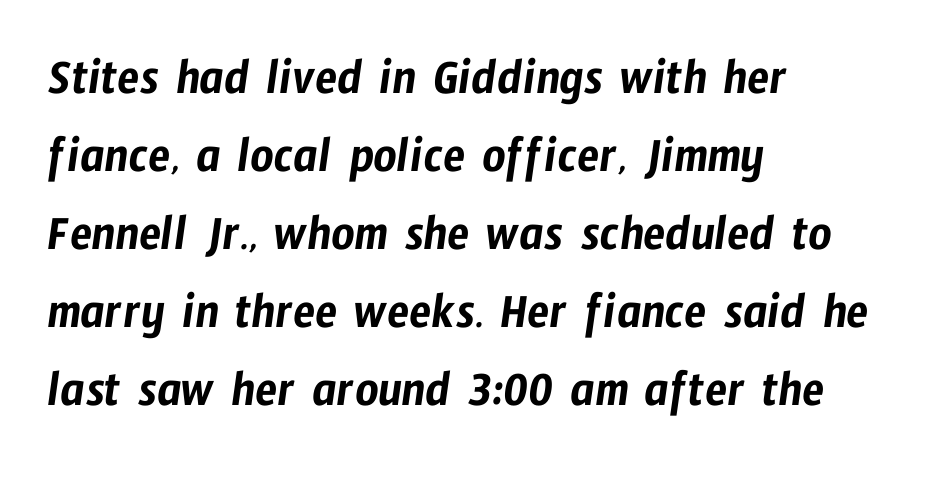
Q: Is the typeface a serif or a sans-serif typeface? A: Sans-serif.
Q: Is the text underlined? A: No.
Q: How is the paragraph aligned? A: Left-aligned.
Q: Is the spacing between letters normal or unusually wide? A: Normal.
Q: Is the spacing between lines tight, normal or loose? A: Normal.
Q: Width (condensed, normal, or wide)? A: Condensed.
Q: Stroke contrast? A: Low.
Q: x-height? A: Medium.
Q: Monospaced? A: No.
